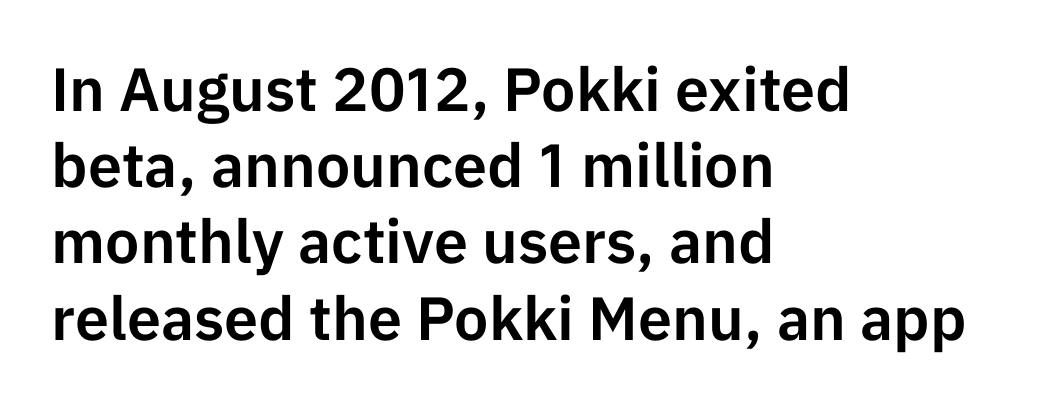
Just letters on the line, the space beneath them empty. A normal amount of white space separates one row of letters from the next. The paragraph has a hard left edge and a soft right edge. The type sits square on the baseline with zero lean. These lines are composed in type without serifs. The rendering uses natural spacing where letterforms have individual widths.
